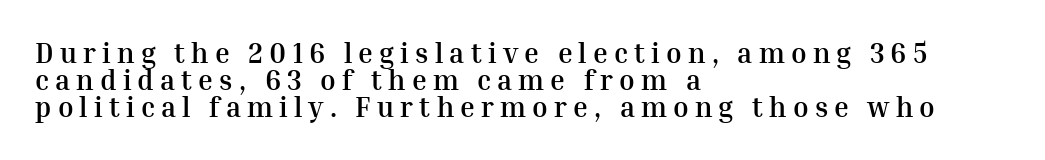
The image shows 28 px semibold serif type, upright; set left-aligned, tight line spacing (0.97x), unusually wide letter spacing (+0.22 em), not underlined; medium stroke contrast and a medium x-height.
